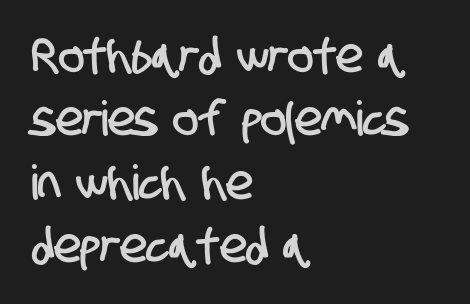
{"serif": "no", "width": "condensed", "stroke_contrast": "low", "x_height": "large", "monospaced": "no", "underline": "no", "align": "left", "line_spacing": "normal", "line_spacing_ratio": 1.32, "letter_spacing": "normal", "letter_spacing_em": 0.0, "glyph_px": 48}
